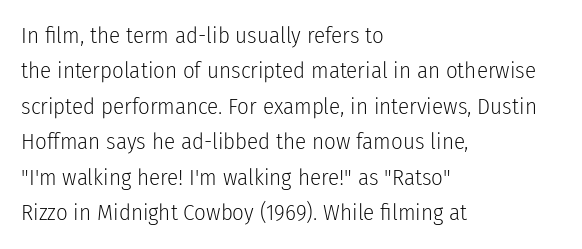
{"italic": "no", "bold": "no", "underline": "no", "align": "left", "line_spacing": "normal", "line_spacing_ratio": 1.54, "letter_spacing": "normal", "letter_spacing_em": 0.0, "glyph_px": 23}
